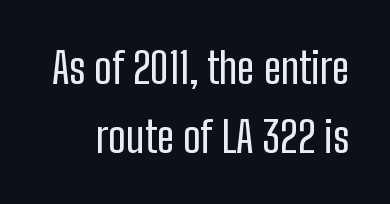
The image shows 43 px condensed sans-serif type, upright; set normal line spacing (1.6x), normal letter spacing, not underlined; low stroke contrast and a medium x-height.
